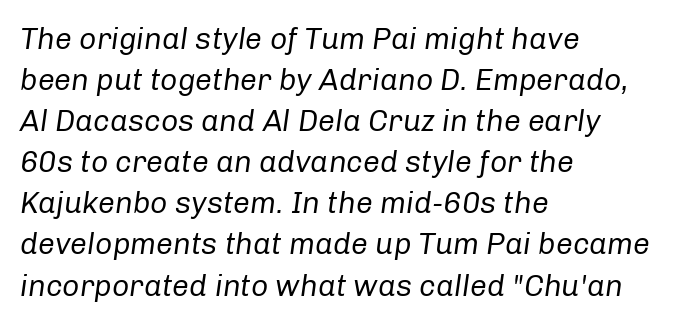
The image shows 30 px regular-weight type, italic (leaning right); set left-aligned, normal line spacing (1.37x), normal letter spacing, not underlined; low stroke contrast and a medium x-height.
